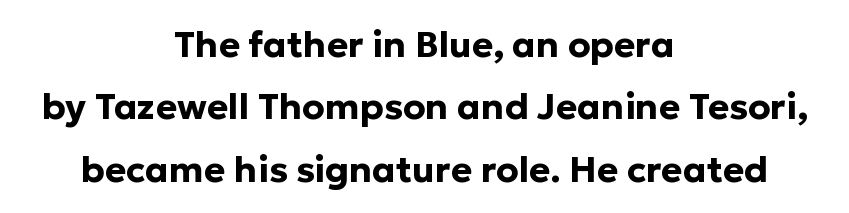
Q: Is the text bold? A: Yes.
Q: Is the text italic (slanted)? A: No, it is upright.
Q: Is the typeface a serif or a sans-serif typeface? A: Sans-serif.
Q: Is the text underlined? A: No.
Q: How is the paragraph aligned? A: Centered.
Q: Is the spacing between letters normal or unusually wide? A: Normal.
Q: Width (condensed, normal, or wide)? A: Normal.
Q: Stroke contrast? A: Low.
Q: x-height? A: Medium.
Q: Monospaced? A: No.
